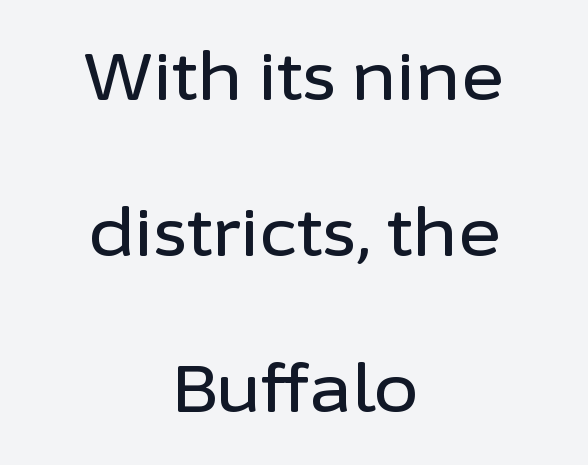
The image shows 65 px sans-serif type, upright; set centered, loose line spacing (2.4x), normal letter spacing, not underlined; low stroke contrast and a medium x-height.
